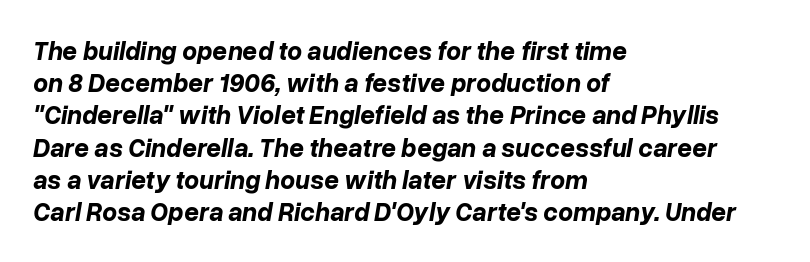
{"italic": "yes", "lean": "right", "slant_degrees": 10, "bold": "yes", "underline": "no", "align": "left", "line_spacing_ratio": 1.24, "letter_spacing": "normal", "letter_spacing_em": 0.0, "glyph_px": 26}
